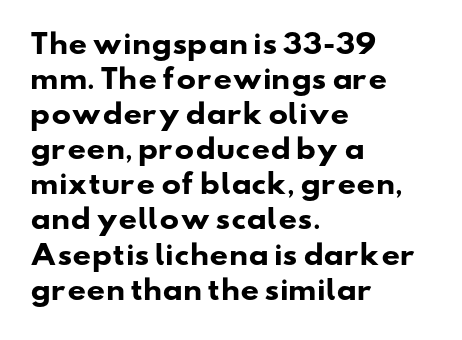
Q: Is the text bold? A: Yes.
Q: Is the text underlined? A: No.
Q: How is the paragraph aligned? A: Left-aligned.
Q: Is the spacing between letters normal or unusually wide? A: Normal.
Q: Is the spacing between lines tight, normal or loose? A: Normal.
